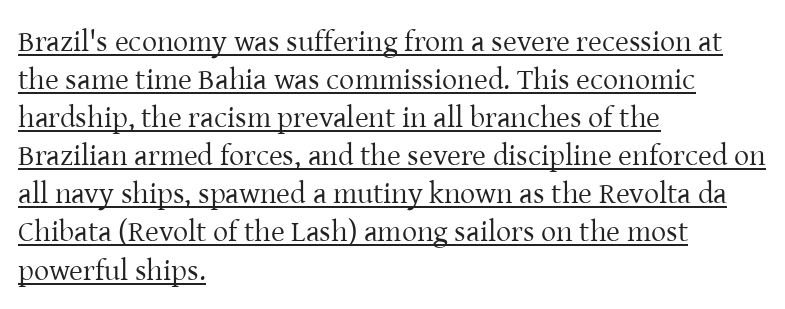
The letters carry serifs — small finishing strokes at the ends of their stems. Leading matches the norm, producing a regular column. The font's upright variant was chosen for this text. Somebody hit Ctrl+U on this one — the words are underlined. The compositor pushed each line to the left boundary.
